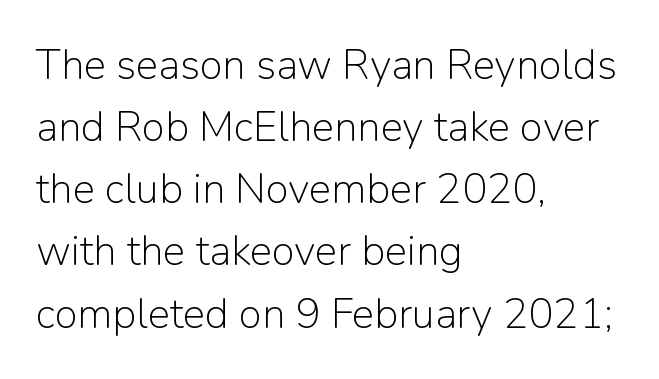
Q: Is the text bold? A: No.
Q: Is the text italic (slanted)? A: No, it is upright.
Q: Is the typeface a serif or a sans-serif typeface? A: Sans-serif.
Q: Is the text underlined? A: No.
Q: How is the paragraph aligned? A: Left-aligned.
Q: Is the spacing between letters normal or unusually wide? A: Normal.
Q: Is the spacing between lines tight, normal or loose? A: Normal.
Q: Width (condensed, normal, or wide)? A: Normal.
Q: Stroke contrast? A: Low.
Q: x-height? A: Medium.
Q: Monospaced? A: No.
